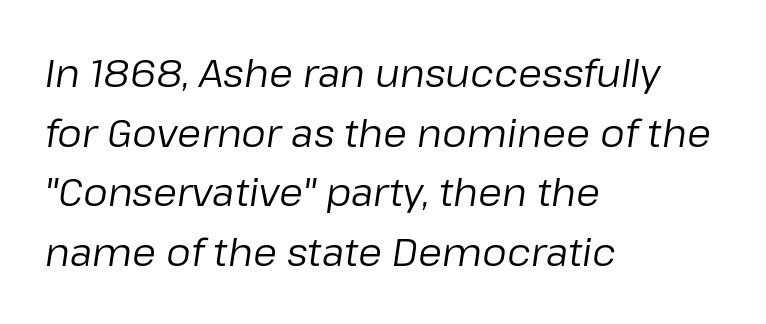
Reading down the block, your eye returns to a fixed left position each line. Think of a printed novel: that variable character pitch is what you see here. Designer's note — italics engaged. Regular leading. The letters look calm and open, with moderate or lighter stems.
